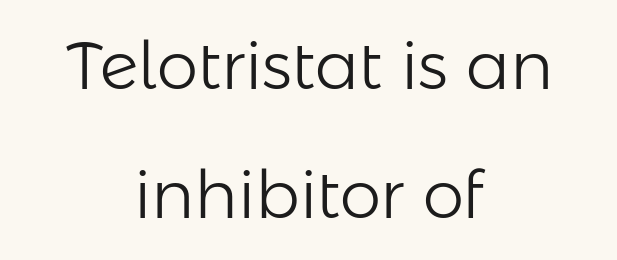
The image shows 66 px light sans-serif type, upright; set centered, loose line spacing (1.95x), normal letter spacing, not underlined; low stroke contrast and a medium x-height.
